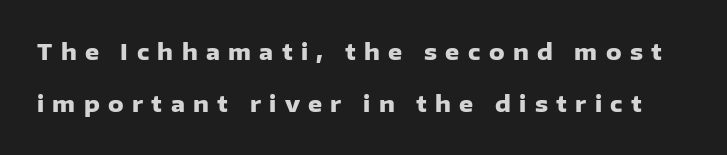
{"italic": "no", "bold": "yes", "underline": "no", "line_spacing": "loose", "line_spacing_ratio": 2.37, "letter_spacing": "wide", "letter_spacing_em": 0.38, "glyph_px": 22}
